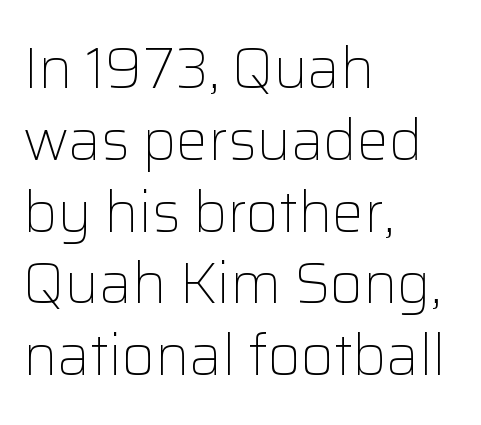
The image shows 57 px light sans-serif type, upright; set left-aligned, normal line spacing (1.26x), normal letter spacing, not underlined; low stroke contrast and a medium x-height.
